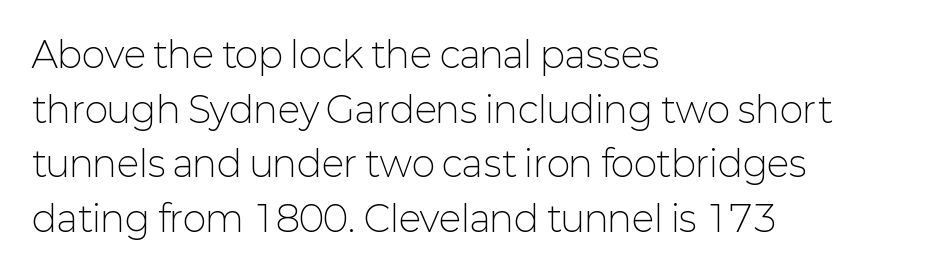
Q: Is the text bold? A: No.
Q: Is the text italic (slanted)? A: No, it is upright.
Q: Is the typeface a serif or a sans-serif typeface? A: Sans-serif.
Q: Is the text underlined? A: No.
Q: How is the paragraph aligned? A: Left-aligned.
Q: Is the spacing between letters normal or unusually wide? A: Normal.
Q: Is the spacing between lines tight, normal or loose? A: Normal.
Q: Width (condensed, normal, or wide)? A: Normal.
Q: Stroke contrast? A: Low.
Q: x-height? A: Medium.
Q: Monospaced? A: No.
